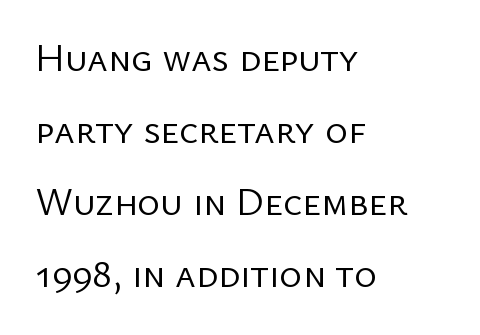
The image shows 39 px regular-weight sans-serif type, upright; set left-aligned, line spacing 1.85x, normal letter spacing, not underlined; low stroke contrast and a medium x-height.
